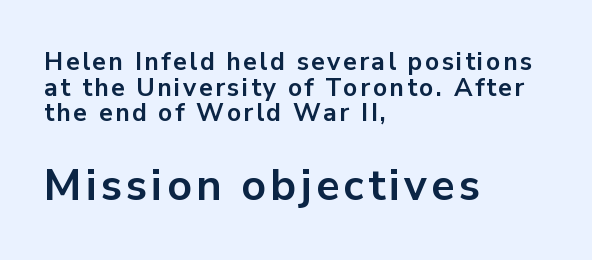
Chunky letters — that's bold for sure. Stroke terminals: plain, sans-serif. Reading top to bottom, the characters get bigger at the block break. Beneath every word, the page is bare. Left-aligned paragraph, ragged on the right. Cramped leading.
